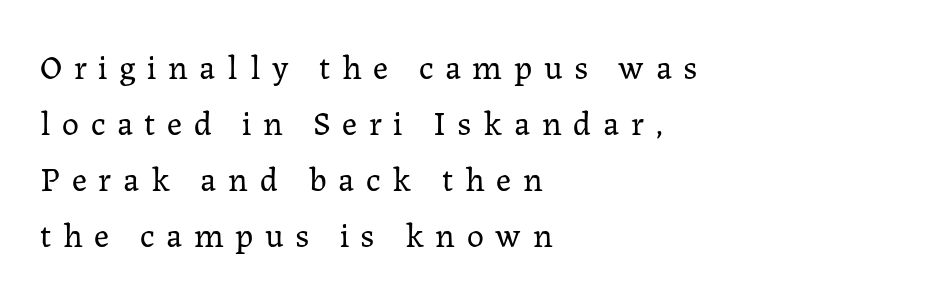
Q: Is the text bold? A: No.
Q: Is the text italic (slanted)? A: No, it is upright.
Q: Is the typeface a serif or a sans-serif typeface? A: Serif.
Q: Is the text underlined? A: No.
Q: How is the paragraph aligned? A: Left-aligned.
Q: Is the spacing between letters normal or unusually wide? A: Unusually wide.
Q: Is the spacing between lines tight, normal or loose? A: Normal.
Q: Width (condensed, normal, or wide)? A: Normal.
Q: Stroke contrast? A: Low.
Q: x-height? A: Medium.
Q: Monospaced? A: No.
